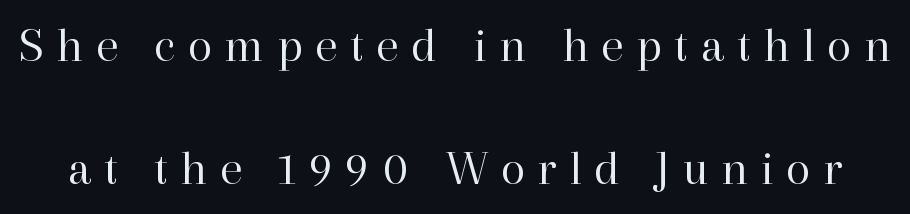
The rendering uses a large line-height, opening up the rows. A typesetter would mark this as roman, not italic. A clean baseline with only descenders dipping below it. Small tapered or slab feet sit at the stroke ends, so this counts as serif. This rendering widens character spacing well past its baseline value. The typeface has the unassuming heft of standard copy or less.
